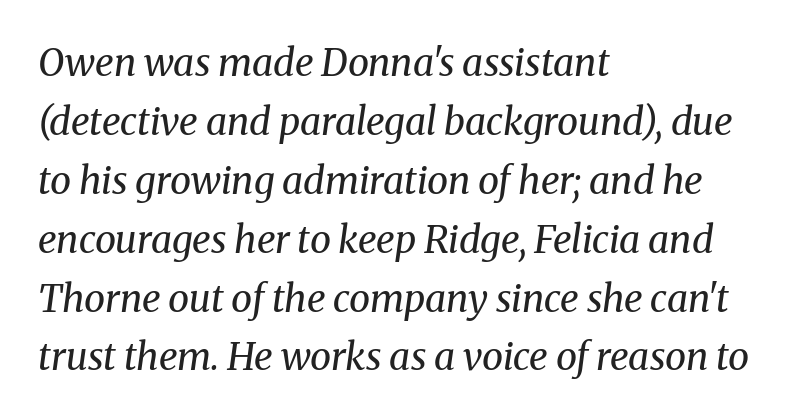
{"serif": "yes", "italic": "yes", "lean": "right", "slant_degrees": 8, "bold": "no", "weight": "regular", "width": "normal", "stroke_contrast": "medium", "x_height": "medium", "monospaced": "no", "underline": "no", "align": "left", "line_spacing": "normal", "line_spacing_ratio": 1.55, "letter_spacing": "normal", "letter_spacing_em": 0.0, "glyph_px": 38}
